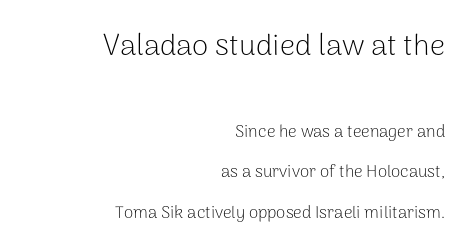
The image shows 30 px light sans-serif type, upright; set right-aligned, loose line spacing (2.39x), normal letter spacing, not underlined; the first (top) block is 1.76x larger; low stroke contrast and a medium x-height.
